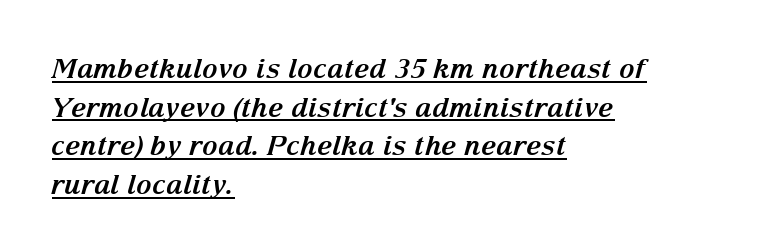
The image shows 27 px bold type, italic (leaning right); set left-aligned, normal line spacing (1.43x), normal letter spacing, underlined.
